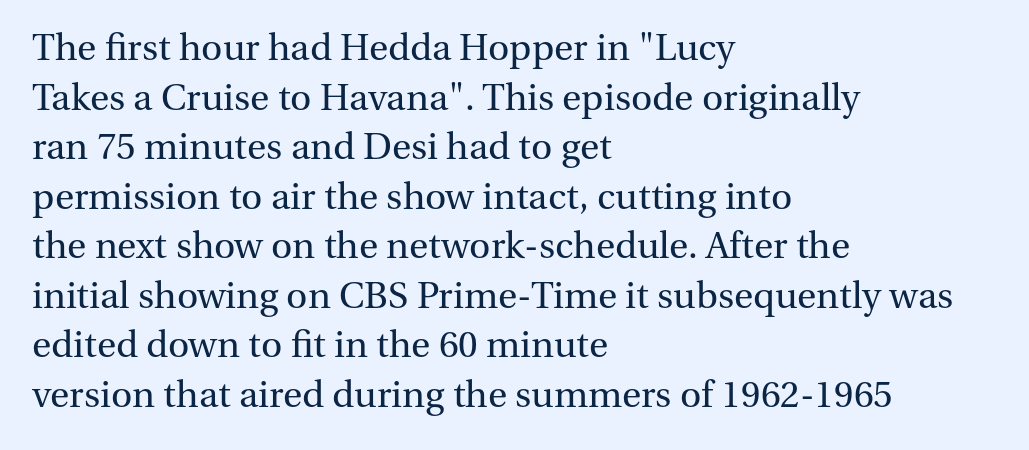
Q: Is the text bold? A: No.
Q: Is the text italic (slanted)? A: No, it is upright.
Q: Is the typeface a serif or a sans-serif typeface? A: Serif.
Q: Is the text underlined? A: No.
Q: How is the paragraph aligned? A: Left-aligned.
Q: Is the spacing between letters normal or unusually wide? A: Normal.
Q: Is the spacing between lines tight, normal or loose? A: Normal.
Q: Width (condensed, normal, or wide)? A: Normal.
Q: Stroke contrast? A: Medium.
Q: x-height? A: Medium.
Q: Monospaced? A: No.
